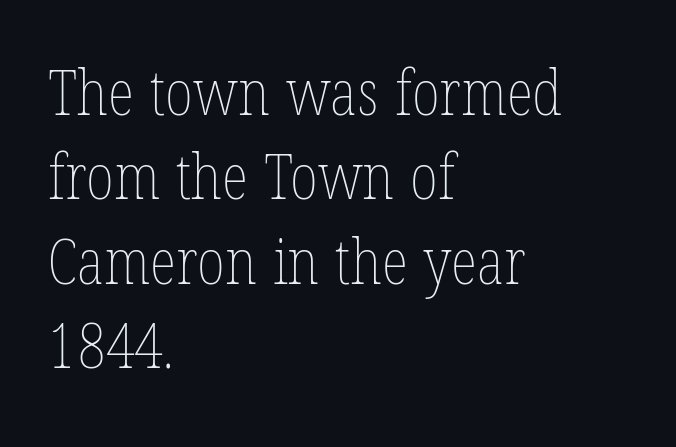
Q: Is the text bold? A: No.
Q: Is the text italic (slanted)? A: No, it is upright.
Q: Is the text underlined? A: No.
Q: How is the paragraph aligned? A: Left-aligned.
Q: Is the spacing between letters normal or unusually wide? A: Normal.
Q: Is the spacing between lines tight, normal or loose? A: Normal.
Q: Width (condensed, normal, or wide)? A: Condensed.
Q: Stroke contrast? A: Low.
Q: x-height? A: Medium.
Q: Monospaced? A: No.
